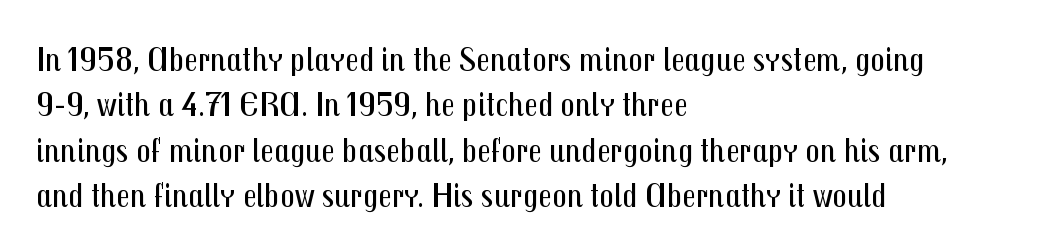
The string is rendered with underlining switched off. Characters follow at the spacing the type designer built in. No chunkiness to these letters — they're not bold. Line beginnings align vertically; line endings do not.
